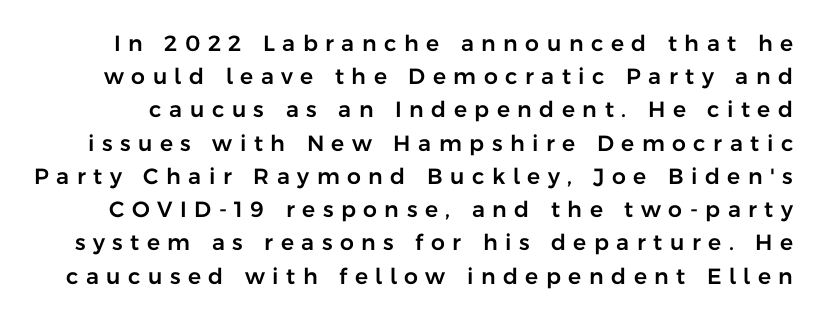
Honestly, the row spacing looks completely unremarkable. Every character sits straight up, as roman type does. The zone under the glyphs is completely vacant. Tracking value appears strongly positive — letters spread wide.
